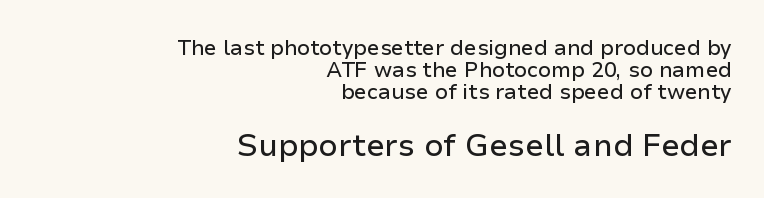
{"serif": "no", "italic": "no", "width": "normal", "stroke_contrast": "low", "x_height": "medium", "monospaced": "no", "underline": "no", "align": "right", "line_spacing": "tight", "line_spacing_ratio": 1.05, "letter_spacing": "normal", "letter_spacing_em": 0.0, "larger_block": "second", "size_ratio": 1.48, "glyph_px": 31}
